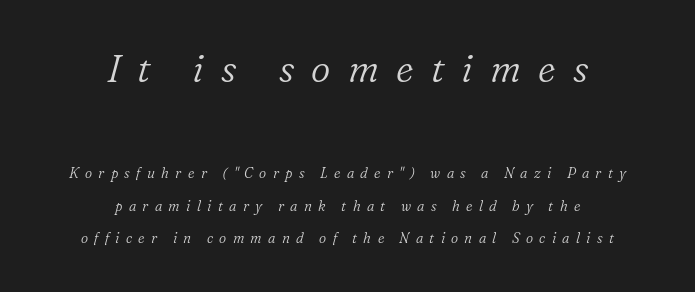
The image shows 38 px light serif type, italic (leaning right); set centered, loose line spacing (2.35x), unusually wide letter spacing (+0.45 em), not underlined; the first (top) block is 2.71x larger; low stroke contrast and a medium x-height.
